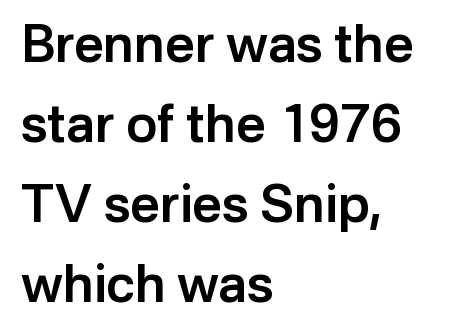
The image shows 52 px semibold sans-serif type, upright; set left-aligned, normal line spacing (1.54x), normal letter spacing, not underlined; low stroke contrast and a medium x-height.
